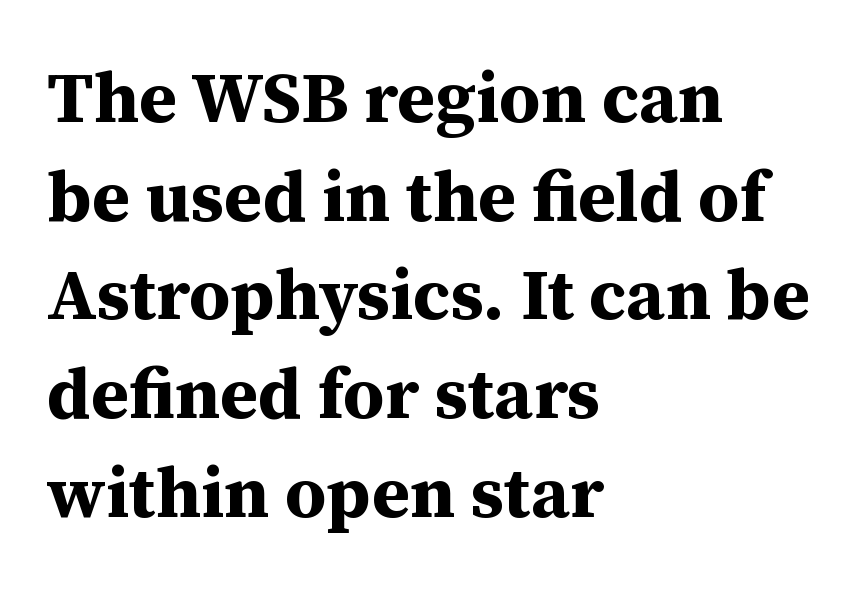
Stroke terminals: seriffed. The rendering anchors every line to the left-hand side. Think of a printed novel: that variable character pitch is what you see here. Honestly, the row spacing looks completely unremarkable. A bare baseline throughout the passage. The sample has been set heavy, in full bold.
